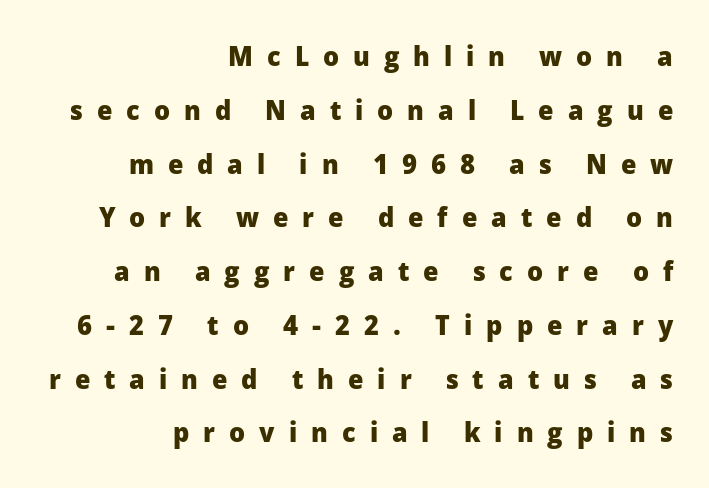
Q: Is the text bold? A: Yes.
Q: Is the text italic (slanted)? A: No, it is upright.
Q: Is the typeface a serif or a sans-serif typeface? A: Sans-serif.
Q: Is the text underlined? A: No.
Q: How is the paragraph aligned? A: Right-aligned.
Q: Is the spacing between letters normal or unusually wide? A: Unusually wide.
Q: Is the spacing between lines tight, normal or loose? A: Loose.
Q: Width (condensed, normal, or wide)? A: Normal.
Q: Stroke contrast? A: Low.
Q: x-height? A: Medium.
Q: Monospaced? A: No.
